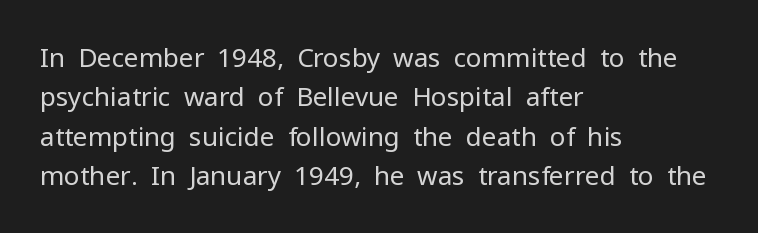
A typesetter would mark this as roman, not italic. Does the leading feel generous? No, just average. The typesetter chose a ragged-right arrangement here. The gaps between neighbouring characters are ordinary and unremarkable. Is this a heavy cut? Hardly; it is regular or lighter. The space directly below the letters is spotless.
